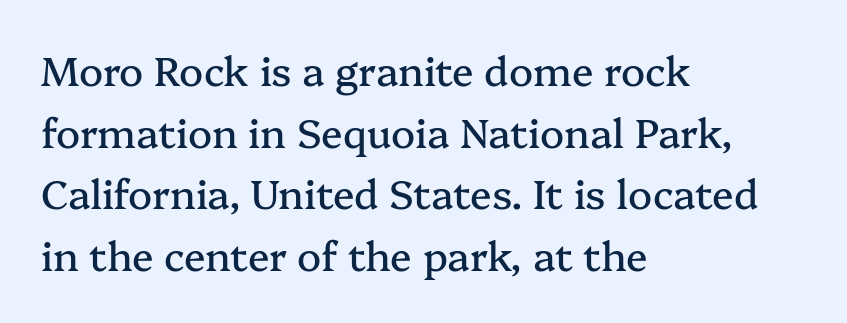
How are the letters spaced? Ordinarily, with no added tracking. Posture: upright roman. Does the type have serifs? Yes, each stem ends in a small foot. This rendering uses left alignment, leaving the right contour irregular. Notice how descenders clear the ascenders below comfortably — that's standard leading. Bare-footed words on every line.
